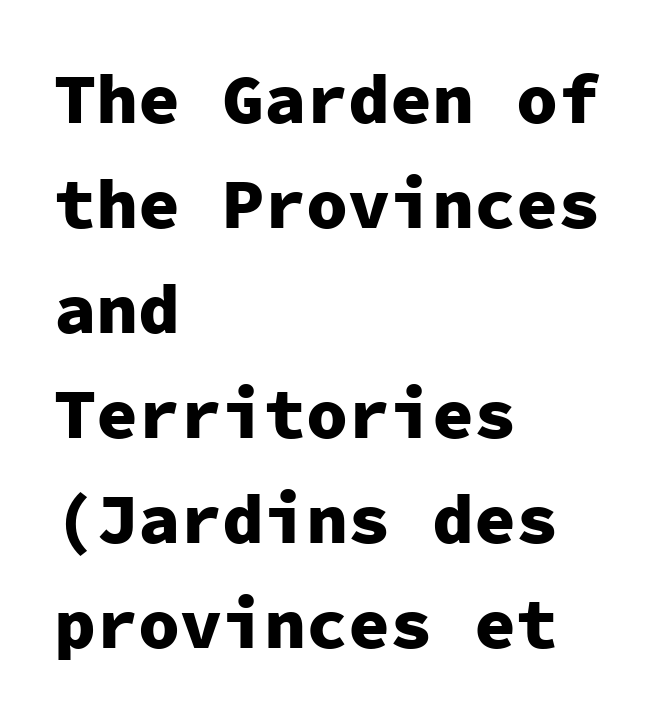
Clear beneath every line of the passage. Typeset ragged right — the left edge is the straight one. Typographic density is high because the face is bold. The lettering stays uniformly vertical, giving the passage a roman look. Baseline-to-baseline distance is the conventional proportion of letter height.
